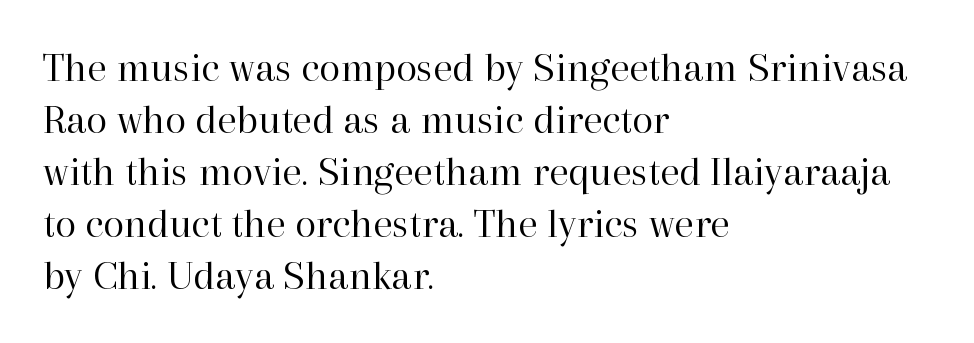
{"serif": "yes", "italic": "no", "bold": "no", "weight": "regular", "width": "normal", "stroke_contrast": "high", "x_height": "medium", "monospaced": "no", "underline": "no", "align": "left", "line_spacing_ratio": 1.21, "letter_spacing": "normal", "letter_spacing_em": 0.0, "glyph_px": 43}
